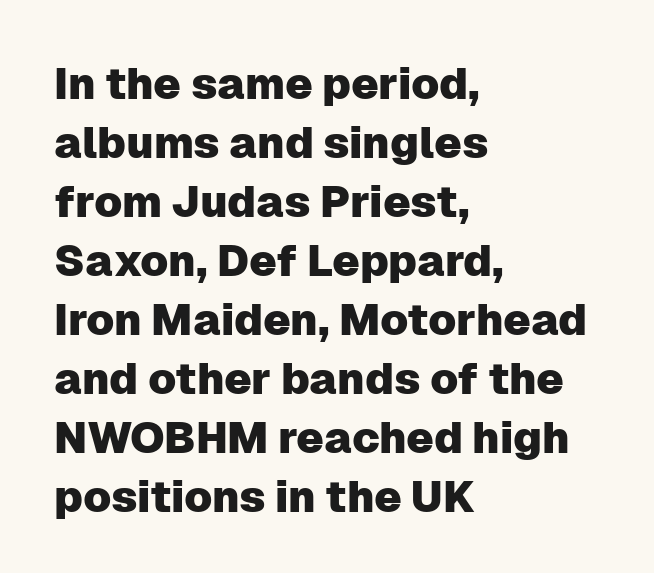
{"serif": "no", "italic": "no", "width": "normal", "stroke_contrast": "low", "x_height": "medium", "monospaced": "no", "underline": "no", "align": "left", "line_spacing": "normal", "line_spacing_ratio": 1.34, "letter_spacing": "normal", "letter_spacing_em": 0.0, "glyph_px": 44}
